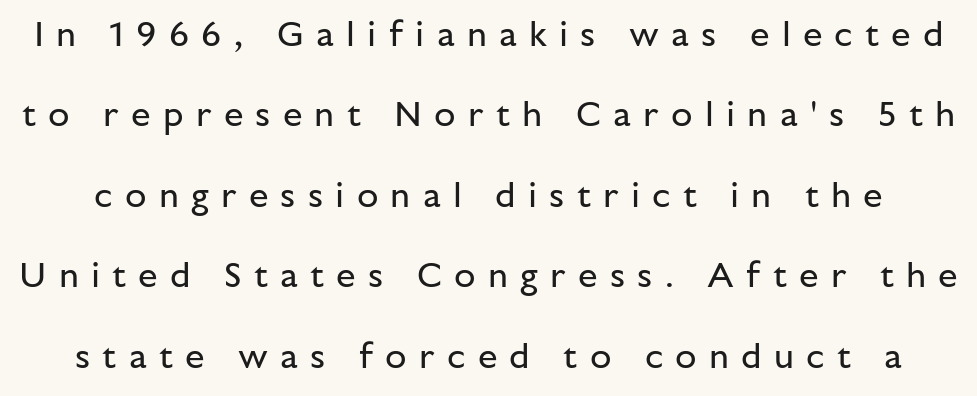
Note the varied advance widths — an 'i' is clearly narrower than an 'm'. Ordinary non-slanted type is in use. The tracking reads as deliberately expanded to a designer's eye. Are there feet on the stems? There aren't — it's a sans.
